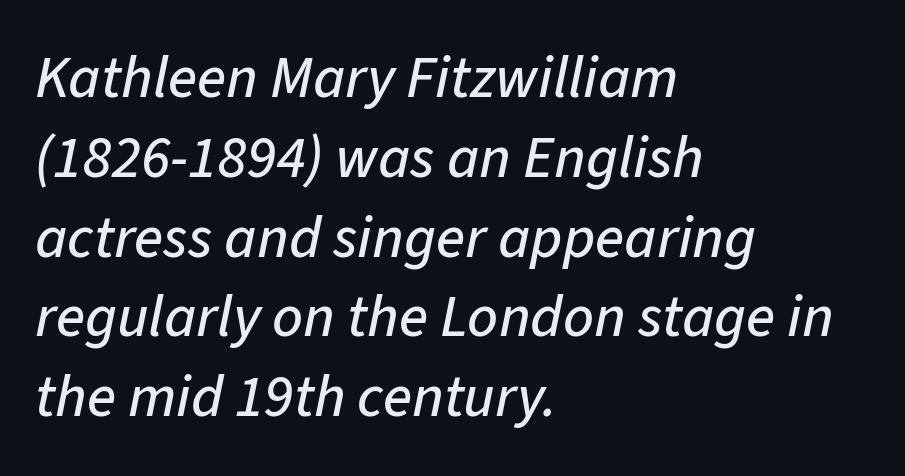
The image shows 60 px text type, italic (leaning right); set left-aligned, normal line spacing (1.33x), normal letter spacing, not underlined; low stroke contrast and a medium x-height.
